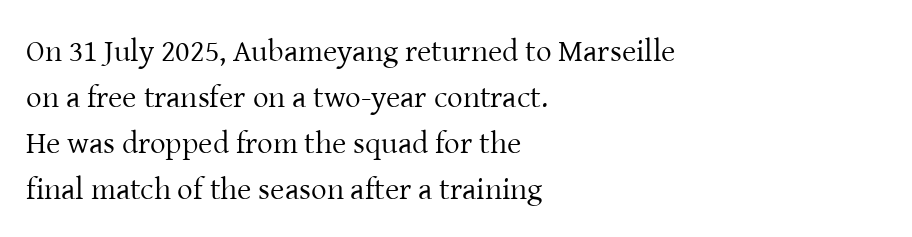
The image shows 31 px regular-weight serif type, upright; set left-aligned, normal line spacing (1.48x), normal letter spacing, not underlined; low stroke contrast and a medium x-height.
